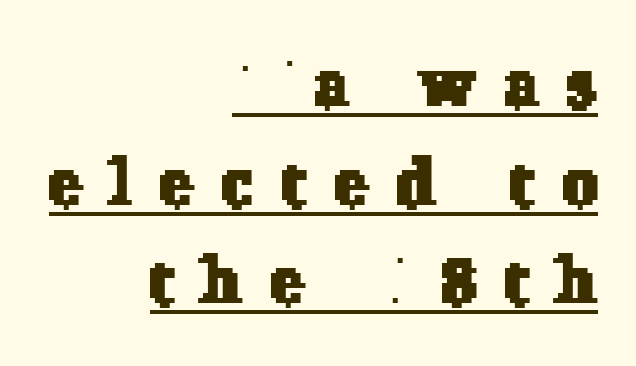
Q: Is the typeface a serif or a sans-serif typeface? A: Serif.
Q: Is the text underlined? A: Yes.
Q: How is the paragraph aligned? A: Right-aligned.
Q: Is the spacing between letters normal or unusually wide? A: Unusually wide.
Q: Is the spacing between lines tight, normal or loose? A: Normal.
Q: Width (condensed, normal, or wide)? A: Normal.
Q: Stroke contrast? A: Low.
Q: x-height? A: Medium.
Q: Monospaced? A: No.
